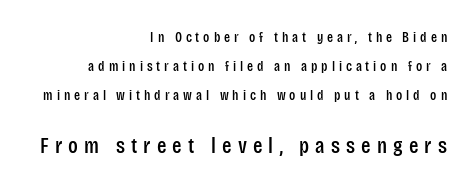
Q: Is the text italic (slanted)? A: No, it is upright.
Q: Is the text underlined? A: No.
Q: How is the paragraph aligned? A: Right-aligned.
Q: Is the spacing between letters normal or unusually wide? A: Unusually wide.
Q: Is the spacing between lines tight, normal or loose? A: Loose.
Q: Which block of text is set in a larger size, the first (top) or the second (bottom)? A: The second (bottom) one.
